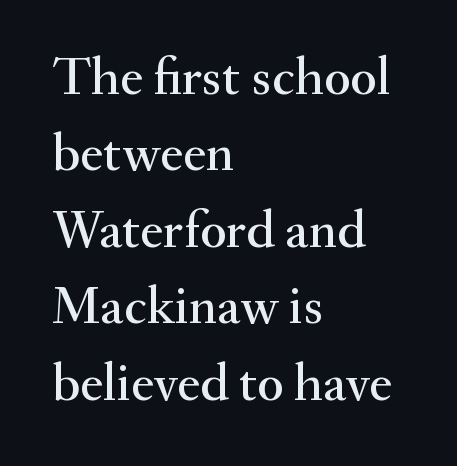
The image shows 55 px serif type, upright; set left-aligned, normal line spacing (1.39x), normal letter spacing, not underlined; medium stroke contrast and a small x-height.
